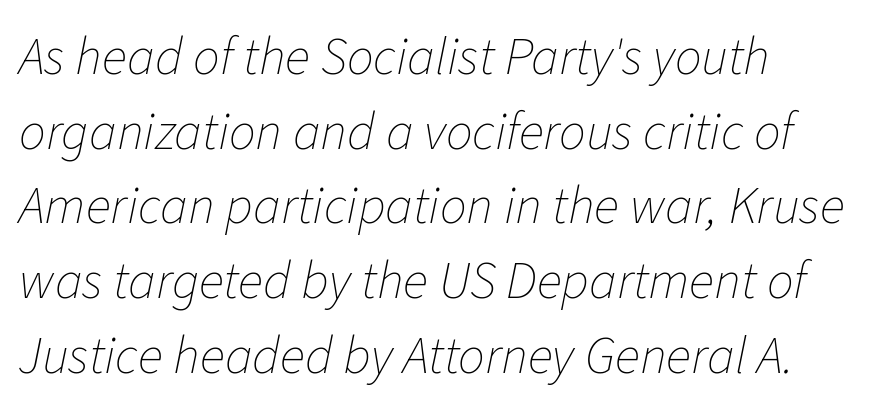
{"italic": "yes", "lean": "right", "slant_degrees": 11, "bold": "no", "weight": "thin", "width": "normal", "stroke_contrast": "low", "x_height": "medium", "monospaced": "no", "underline": "no", "align": "left", "line_spacing": "normal", "line_spacing_ratio": 1.41, "letter_spacing": "normal", "letter_spacing_em": 0.0, "glyph_px": 53}
